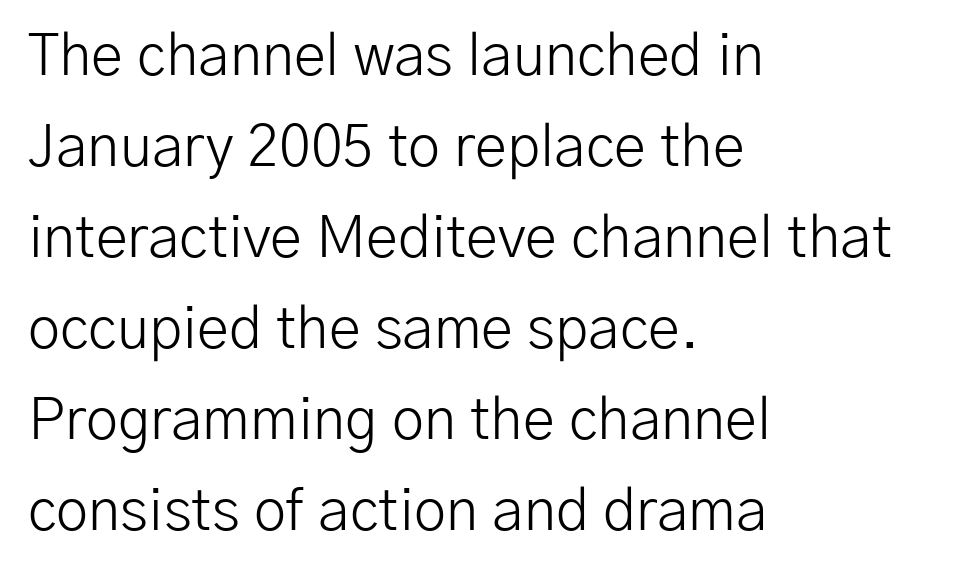
Q: Is the text bold? A: No.
Q: Is the text italic (slanted)? A: No, it is upright.
Q: Is the typeface a serif or a sans-serif typeface? A: Sans-serif.
Q: Is the text underlined? A: No.
Q: How is the paragraph aligned? A: Left-aligned.
Q: Is the spacing between letters normal or unusually wide? A: Normal.
Q: Is the spacing between lines tight, normal or loose? A: Normal.
Q: Width (condensed, normal, or wide)? A: Normal.
Q: Stroke contrast? A: Low.
Q: x-height? A: Medium.
Q: Monospaced? A: No.
